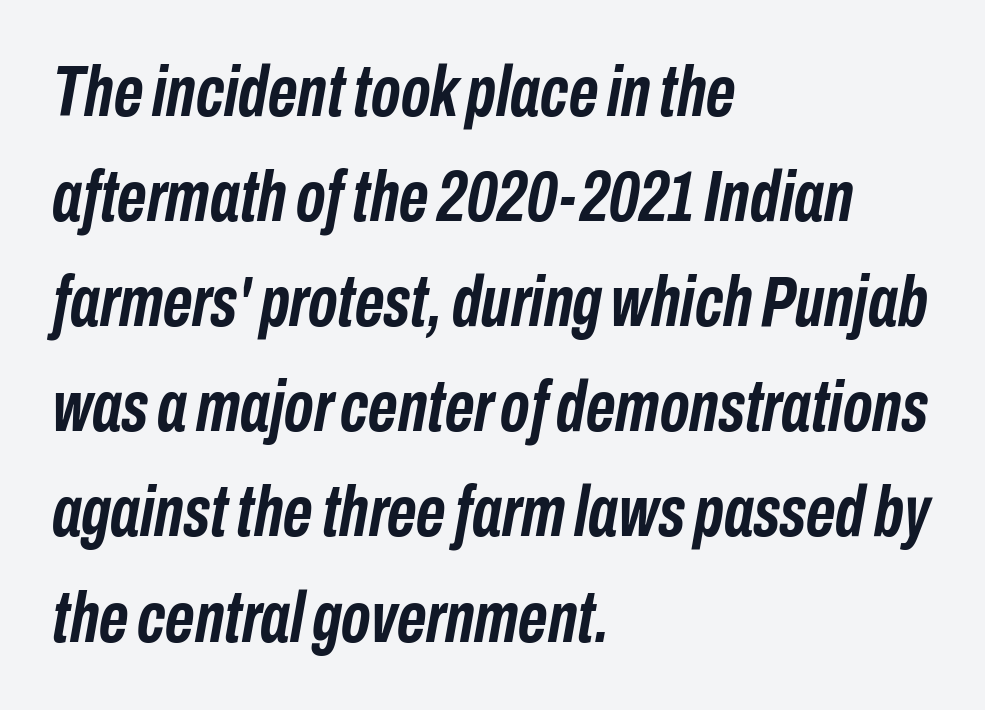
{"italic": "yes", "lean": "right", "slant_degrees": 10, "bold": "yes", "weight": "semibold", "width": "condensed", "stroke_contrast": "low", "x_height": "medium", "monospaced": "no", "underline": "no", "align": "left", "line_spacing": "normal", "line_spacing_ratio": 1.46, "letter_spacing": "normal", "letter_spacing_em": 0.0, "glyph_px": 72}
